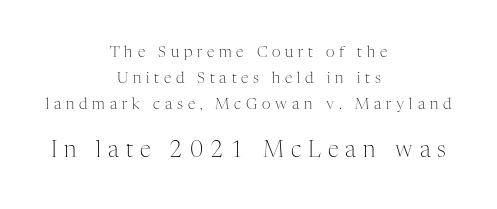
Q: Is the text bold? A: No.
Q: Is the text italic (slanted)? A: No, it is upright.
Q: Is the text underlined? A: No.
Q: How is the paragraph aligned? A: Centered.
Q: Is the spacing between letters normal or unusually wide? A: Unusually wide.
Q: Which block of text is set in a larger size, the first (top) or the second (bottom)? A: The second (bottom) one.
